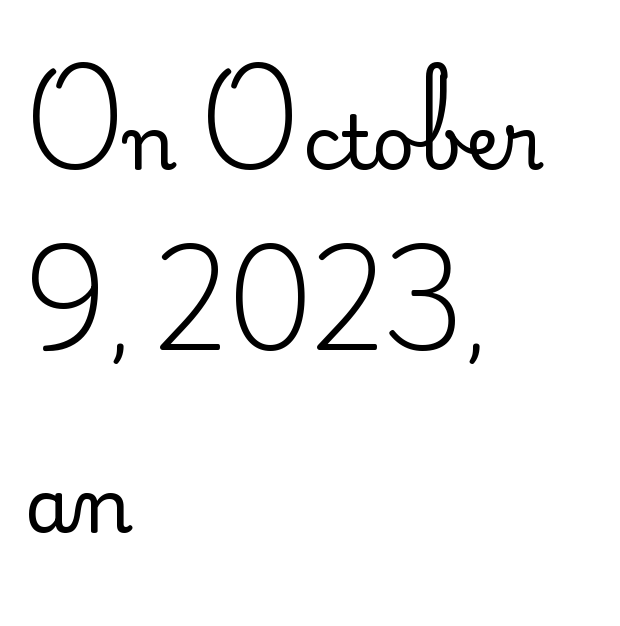
Q: Is the text bold? A: No.
Q: Is the text italic (slanted)? A: No, it is upright.
Q: Is the typeface a serif or a sans-serif typeface? A: Sans-serif.
Q: Is the text underlined? A: No.
Q: How is the paragraph aligned? A: Left-aligned.
Q: Is the spacing between letters normal or unusually wide? A: Normal.
Q: Is the spacing between lines tight, normal or loose? A: Loose.
Q: Width (condensed, normal, or wide)? A: Normal.
Q: Stroke contrast? A: Low.
Q: x-height? A: Small.
Q: Monospaced? A: No.
